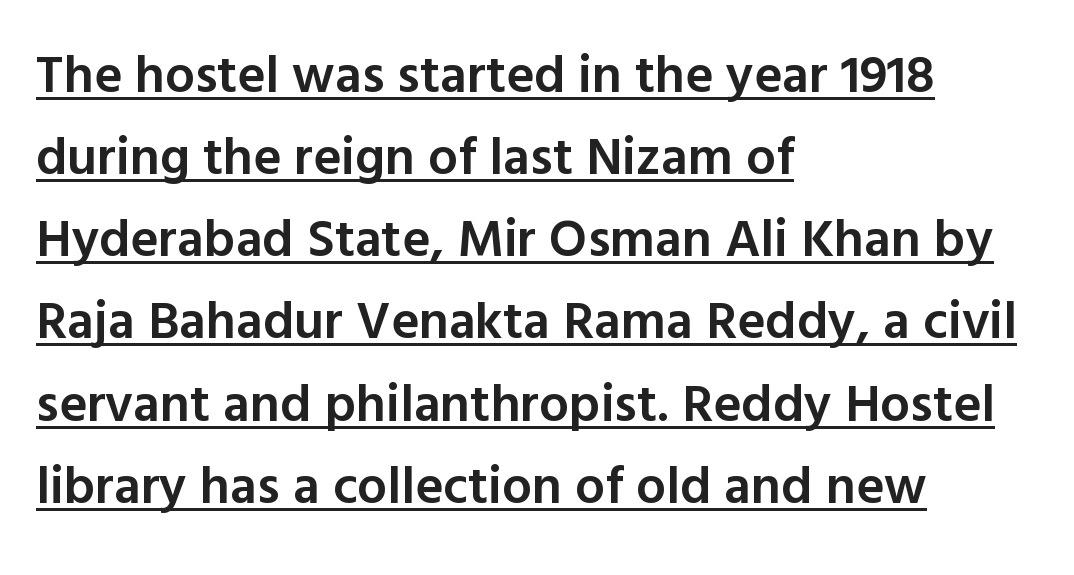
{"serif": "no", "italic": "no", "bold": "semi", "weight": "semibold", "width": "normal", "x_height": "medium", "monospaced": "no", "underline": "yes", "align": "left", "line_spacing": "normal", "line_spacing_ratio": 1.55, "letter_spacing": "normal", "letter_spacing_em": 0.0, "glyph_px": 53}
